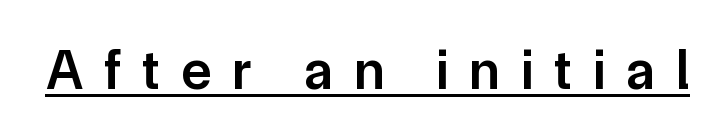
The image shows 56 px semibold sans-serif type, upright; set unusually wide letter spacing (+0.38 em), underlined; low stroke contrast and a medium x-height.
